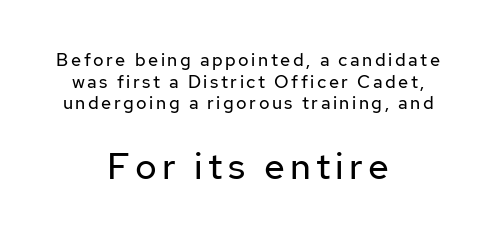
The image shows 37 px regular-weight sans-serif type, upright; set centered, line spacing 1.2x, not underlined; the second (bottom) block is 2.06x larger; low stroke contrast and a medium x-height.
